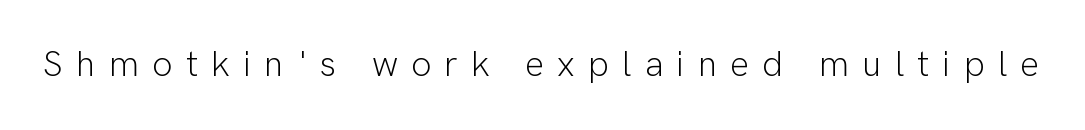
Q: Is the text bold? A: No.
Q: Is the text italic (slanted)? A: No, it is upright.
Q: Is the typeface a serif or a sans-serif typeface? A: Sans-serif.
Q: Is the text underlined? A: No.
Q: Is the spacing between letters normal or unusually wide? A: Unusually wide.
Q: Width (condensed, normal, or wide)? A: Normal.
Q: Stroke contrast? A: Low.
Q: x-height? A: Medium.
Q: Monospaced? A: No.
